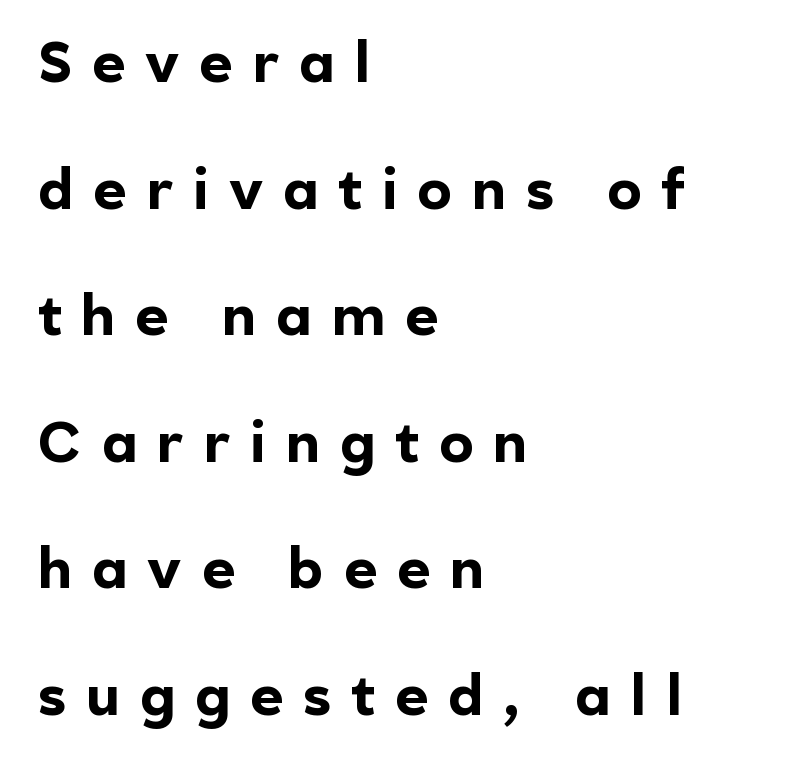
Students, observe: this is what heavily led, spacious text looks like. A typesetter would mark this as roman, not italic. Examine the stroke ends and you'll find no serifs. Compared with typical body copy, the letter spacing here is much looser. Has an underline been added? It has not.
